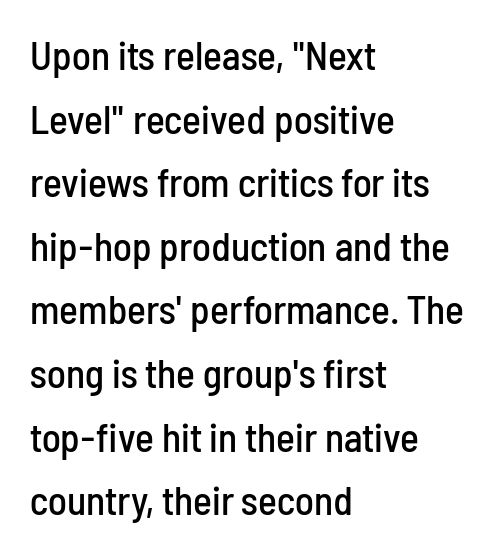
The image shows 40 px condensed sans-serif type, upright; set left-aligned, normal line spacing (1.59x), normal letter spacing, not underlined; low stroke contrast and a medium x-height.
